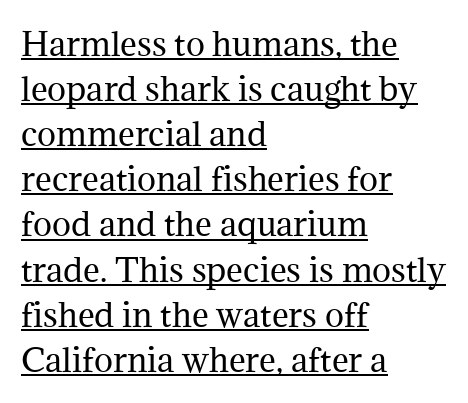
The image shows 32 px regular-weight serif type, upright; set left-aligned, normal line spacing (1.41x), normal letter spacing, underlined; medium stroke contrast and a medium x-height.
